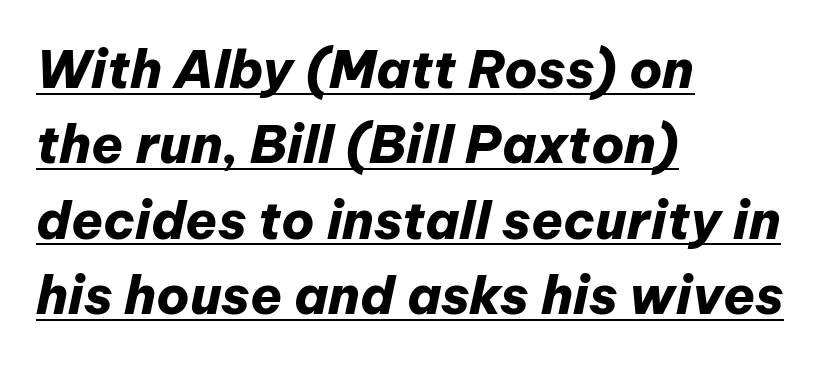
{"italic": "yes", "lean": "right", "slant_degrees": 12, "bold": "yes", "weight": "heavy", "width": "normal", "stroke_contrast": "low", "x_height": "medium", "monospaced": "no", "underline": "yes", "align": "left", "line_spacing": "normal", "line_spacing_ratio": 1.45, "letter_spacing": "normal", "letter_spacing_em": 0.0, "glyph_px": 52}
